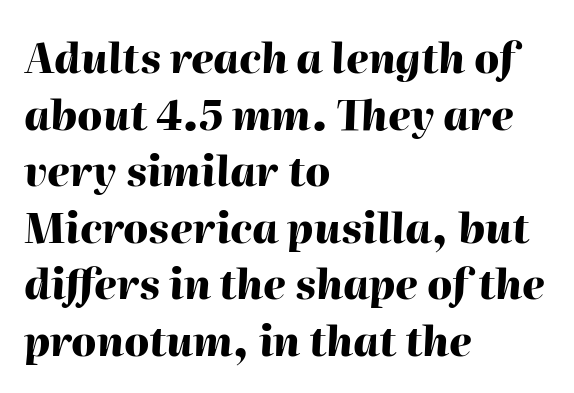
Q: Is the text bold? A: Yes.
Q: Is the text italic (slanted)? A: Yes, it leans right by about 2 degrees.
Q: Is the text underlined? A: No.
Q: How is the paragraph aligned? A: Left-aligned.
Q: Is the spacing between letters normal or unusually wide? A: Normal.
Q: Is the spacing between lines tight, normal or loose? A: Normal.
Q: Width (condensed, normal, or wide)? A: Normal.
Q: Stroke contrast? A: High.
Q: x-height? A: Medium.
Q: Monospaced? A: No.
